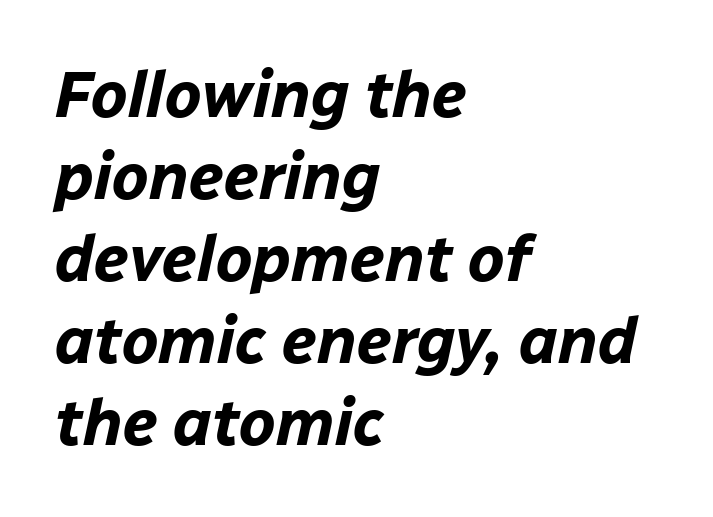
{"italic": "yes", "lean": "right", "slant_degrees": 12, "bold": "yes", "weight": "bold", "width": "normal", "stroke_contrast": "low", "x_height": "medium", "monospaced": "no", "underline": "no", "align": "left", "line_spacing": "normal", "line_spacing_ratio": 1.26, "letter_spacing": "normal", "letter_spacing_em": 0.0, "glyph_px": 65}
